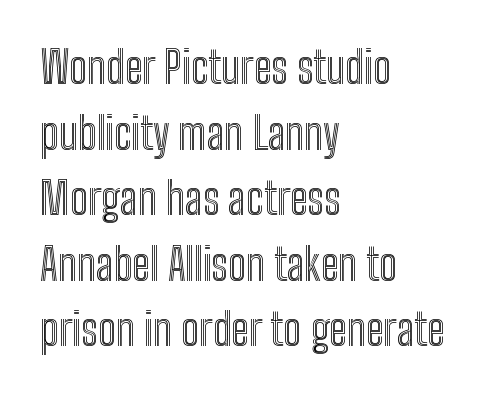
{"italic": "no", "width": "condensed", "x_height": "medium", "monospaced": "no", "underline": "no", "align": "left", "line_spacing": "normal", "line_spacing_ratio": 1.49, "letter_spacing": "normal", "letter_spacing_em": 0.0, "glyph_px": 44}
